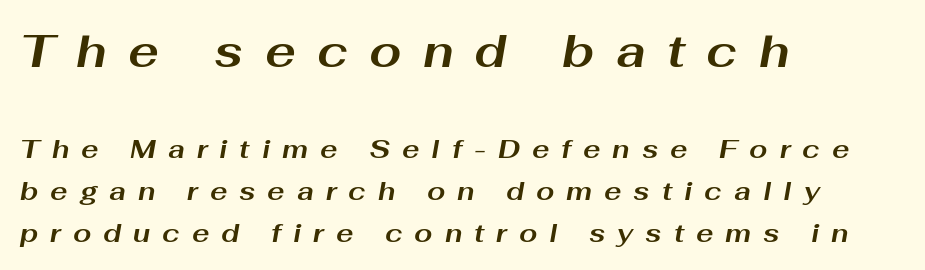
The image shows 46 px bold, wide type, italic (leaning right); set left-aligned, normal line spacing (1.61x), unusually wide letter spacing (+0.46 em), not underlined; the first (top) block is 1.77x larger; medium stroke contrast and a medium x-height.
